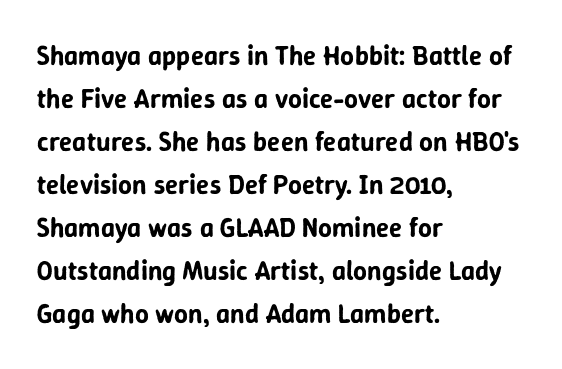
The image shows 27 px text type, upright; set left-aligned, normal line spacing (1.59x), normal letter spacing, not underlined.
